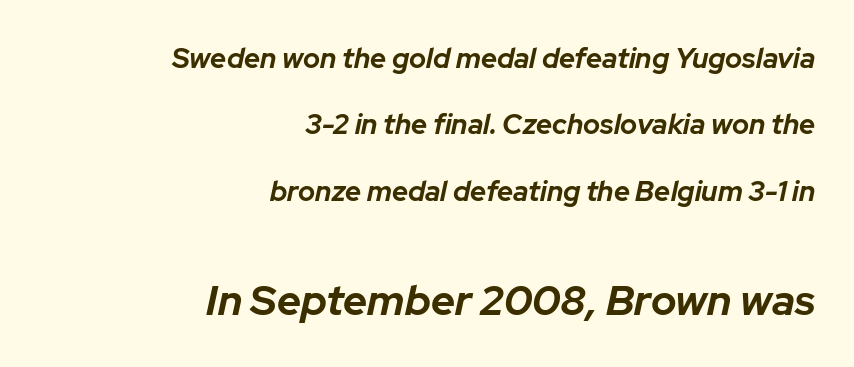
The image shows 42 px bold type, italic (leaning right); set right-aligned, loose line spacing (2.37x), normal letter spacing, not underlined; the second (bottom) block is 1.5x larger; low stroke contrast and a medium x-height.
